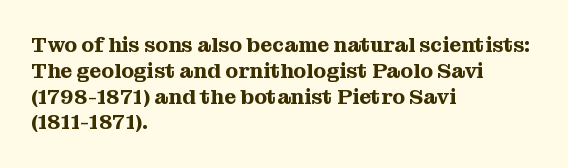
Underline: absent. This rendering uses left alignment, leaving the right contour irregular. A typesetter would mark this as roman, not italic. In terms of letterspacing, this is plain default setting.
